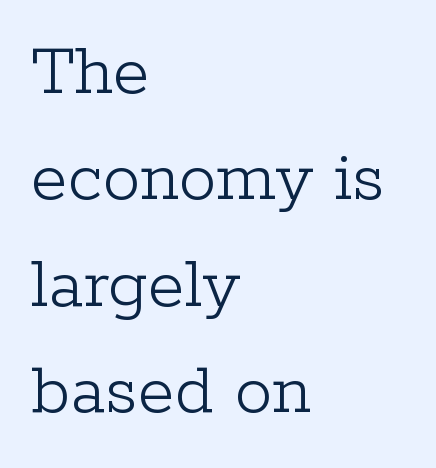
A typesetter would label this face a serif. When letters stand straight like this, we call the style roman or upright. The paragraph shown leans on its left margin. The tracking reads as untouched default to a designer's eye. Spacing verdict: proportional, widths tailored to each character. Rows of type keep a routine distance in the vertical direction.
